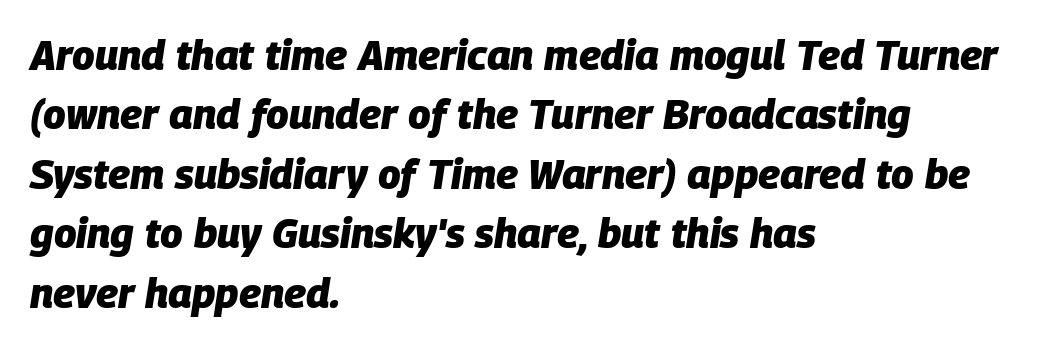
Q: Is the text bold? A: Yes.
Q: Is the text italic (slanted)? A: Yes, it leans right by about 9 degrees.
Q: Is the text underlined? A: No.
Q: How is the paragraph aligned? A: Left-aligned.
Q: Is the spacing between letters normal or unusually wide? A: Normal.
Q: Is the spacing between lines tight, normal or loose? A: Normal.
Q: Width (condensed, normal, or wide)? A: Normal.
Q: Stroke contrast? A: Low.
Q: x-height? A: Large.
Q: Monospaced? A: No.
